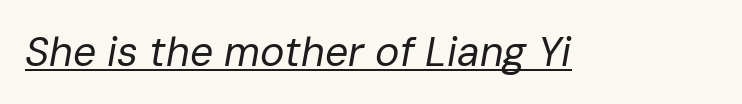
The image shows 41 px regular-weight type, italic (leaning right); set normal letter spacing, underlined; low stroke contrast and a medium x-height.
